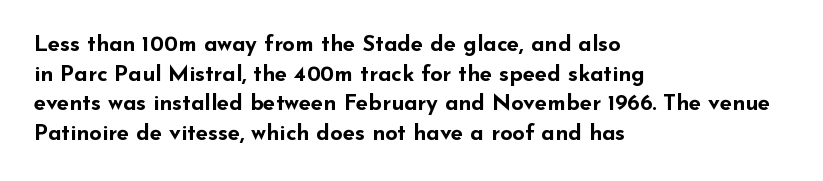
Q: Is the text bold? A: Yes.
Q: Is the text italic (slanted)? A: No, it is upright.
Q: Is the text underlined? A: No.
Q: How is the paragraph aligned? A: Left-aligned.
Q: Is the spacing between letters normal or unusually wide? A: Normal.
Q: Is the spacing between lines tight, normal or loose? A: Normal.
